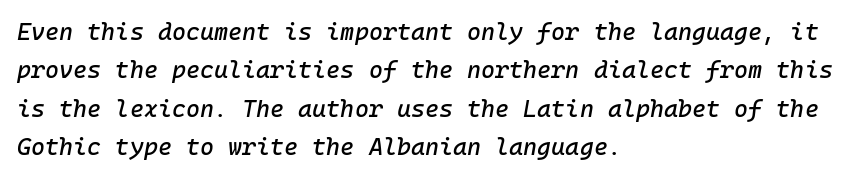
The image shows 24 px text type, italic (leaning right); set left-aligned, normal line spacing (1.6x), normal letter spacing, not underlined.
